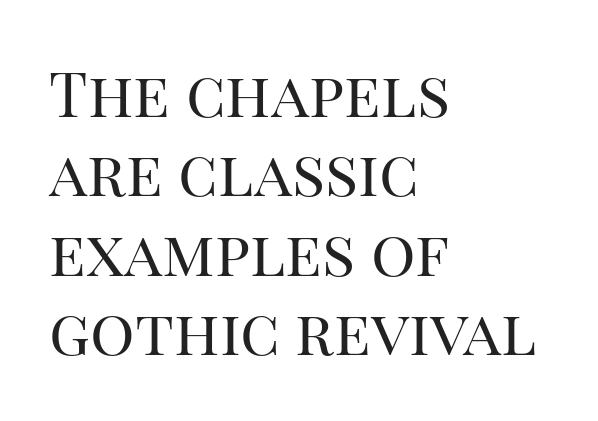
{"serif": "yes", "italic": "no", "bold": "no", "weight": "regular", "width": "normal", "stroke_contrast": "high", "x_height": "large", "monospaced": "no", "underline": "no", "align": "left", "line_spacing": "normal", "line_spacing_ratio": 1.28, "letter_spacing": "normal", "letter_spacing_em": 0.0, "glyph_px": 62}
